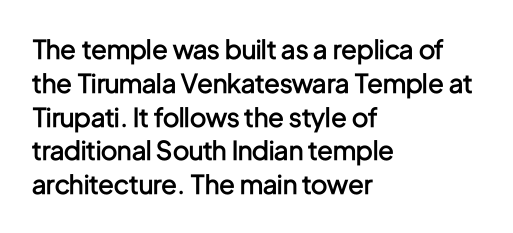
Look at the tracking — it's just the regular setting, nothing added. Line starts are locked; line ends wander. No word sits above an underline. The sample has been set in demibold, a notch under bold.
